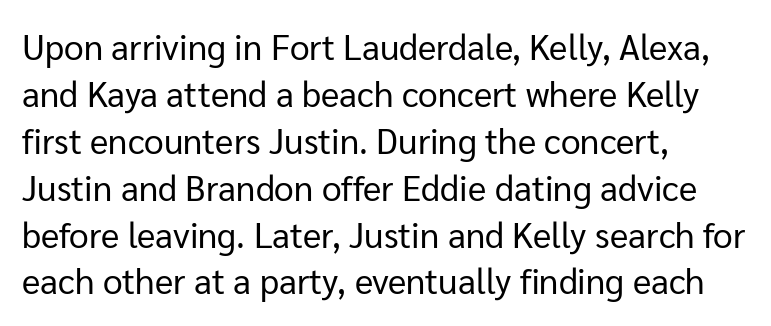
{"serif": "no", "italic": "no", "bold": "no", "weight": "regular", "width": "normal", "stroke_contrast": "low", "x_height": "medium", "monospaced": "no", "underline": "no", "align": "left", "line_spacing": "normal", "line_spacing_ratio": 1.34, "letter_spacing": "normal", "letter_spacing_em": 0.0, "glyph_px": 35}
